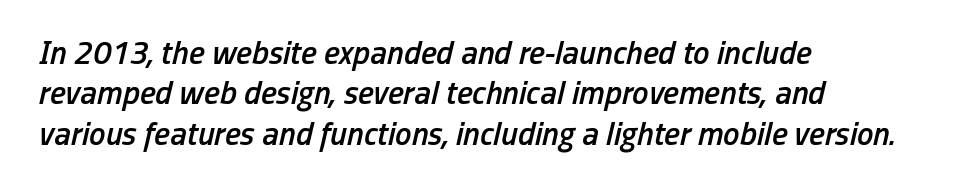
{"italic": "yes", "lean": "right", "slant_degrees": 13, "bold": "semi", "weight": "semibold", "width": "condensed", "stroke_contrast": "low", "x_height": "medium", "monospaced": "no", "underline": "no", "align": "left", "line_spacing_ratio": 1.22, "letter_spacing": "normal", "letter_spacing_em": 0.0, "glyph_px": 33}
